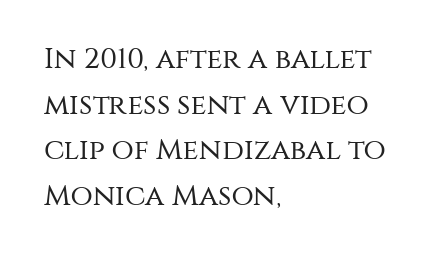
{"serif": "no", "italic": "no", "bold": "no", "weight": "regular", "width": "normal", "stroke_contrast": "medium", "x_height": "large", "monospaced": "no", "underline": "no", "align": "left", "line_spacing": "normal", "line_spacing_ratio": 1.57, "letter_spacing": "normal", "letter_spacing_em": 0.0, "glyph_px": 29}
